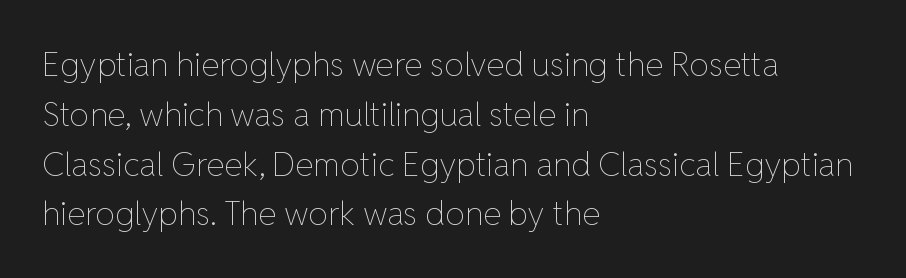
Here the designer chose a conventional face with non-uniform glyph widths. Look at the tracking — it's just the regular setting, nothing added. These glyphs show unthickened strokes, regular width or finer. When letters stand straight like this, we call the style roman or upright. A classic flush-left, rag-right setting is used for this passage. The space between consecutive lines is moderate.
